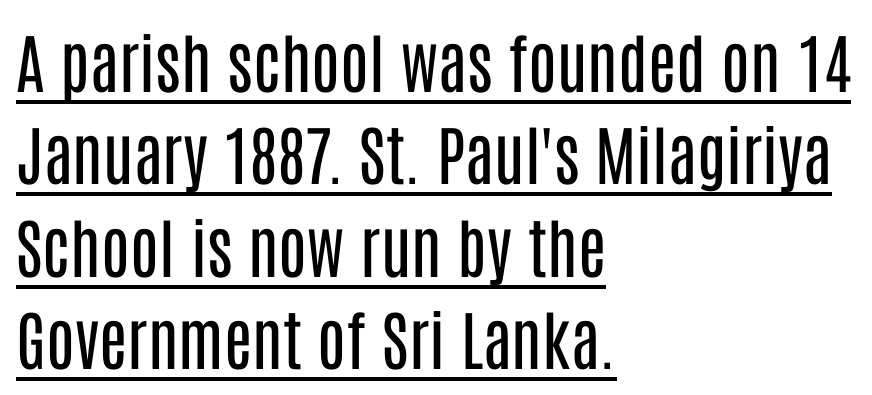
{"serif": "no", "italic": "no", "bold": "no", "weight": "regular", "width": "condensed", "stroke_contrast": "low", "x_height": "large", "monospaced": "no", "underline": "yes", "align": "left", "line_spacing": "normal", "line_spacing_ratio": 1.42, "letter_spacing": "normal", "letter_spacing_em": 0.0, "glyph_px": 65}
